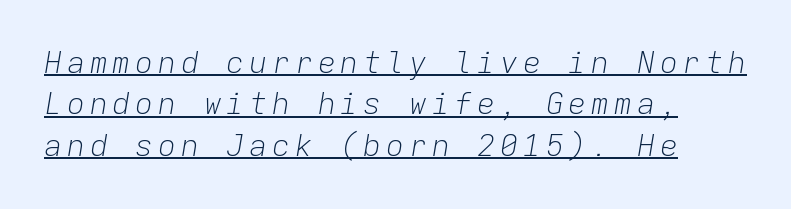
The image shows 30 px light type, italic (leaning right), monospaced; set normal line spacing (1.38x), underlined; low stroke contrast and a medium x-height.
